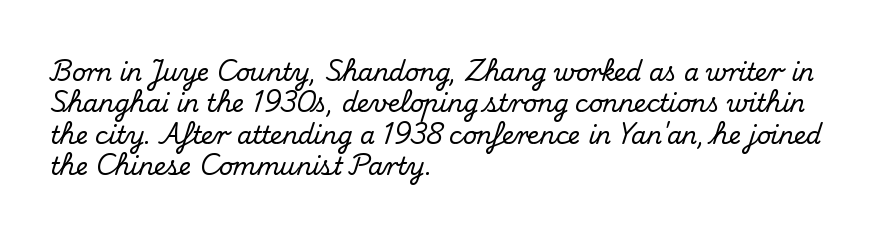
Q: Is the text italic (slanted)? A: Yes.
Q: Is the text underlined? A: No.
Q: How is the paragraph aligned? A: Left-aligned.
Q: Is the spacing between letters normal or unusually wide? A: Normal.
Q: Is the spacing between lines tight, normal or loose? A: Normal.
